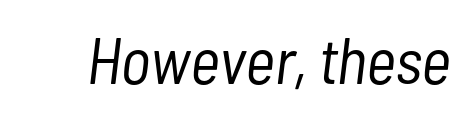
The image shows 65 px light, condensed type, italic (leaning right); set normal letter spacing, not underlined; low stroke contrast and a medium x-height.
